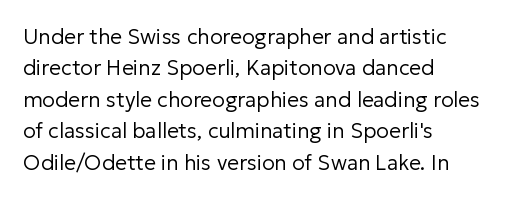
{"italic": "no", "bold": "no", "underline": "no", "align": "left", "line_spacing": "normal", "line_spacing_ratio": 1.5, "letter_spacing": "normal", "letter_spacing_em": 0.0, "glyph_px": 21}
